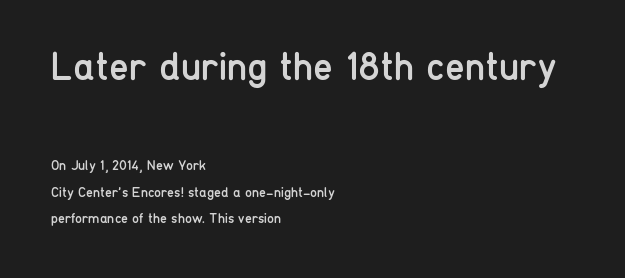
Q: Is the text bold? A: No.
Q: Is the text italic (slanted)? A: No, it is upright.
Q: Is the typeface a serif or a sans-serif typeface? A: Sans-serif.
Q: Is the text underlined? A: No.
Q: How is the paragraph aligned? A: Left-aligned.
Q: Is the spacing between letters normal or unusually wide? A: Normal.
Q: Is the spacing between lines tight, normal or loose? A: Loose.
Q: Which block of text is set in a larger size, the first (top) or the second (bottom)? A: The first (top) one.
Q: Width (condensed, normal, or wide)? A: Condensed.
Q: Stroke contrast? A: Low.
Q: x-height? A: Medium.
Q: Monospaced? A: No.
